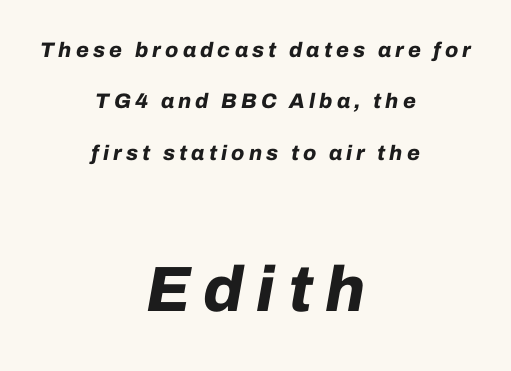
Each glyph is drawn with heavy, bold strokes. Line starts and ends both wander, symmetrically. The block of text is sparse from top to bottom, with ample space between rows. The specimen omits any rule beneath the text block's lines. Type size steps up from the first block to the second. Tall strokes in this sample are angled rather than plumb.
